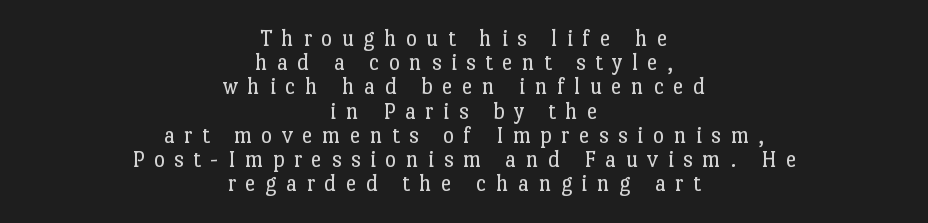
Q: Is the text bold? A: No.
Q: Is the text italic (slanted)? A: No, it is upright.
Q: Is the text underlined? A: No.
Q: How is the paragraph aligned? A: Centered.
Q: Is the spacing between letters normal or unusually wide? A: Unusually wide.
Q: Is the spacing between lines tight, normal or loose? A: Tight.
